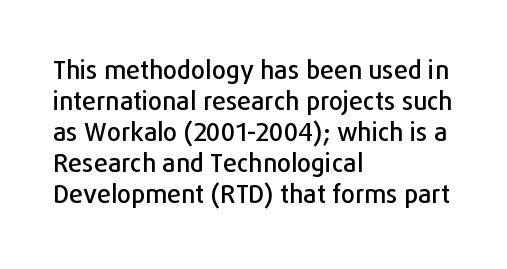
Clear beneath every line of the passage. Is the block centered? No — it sits flush against the left margin. Observe the ordinary spacing: letters are neighbours, not strangers. The letters stand upright; this is a roman face.
